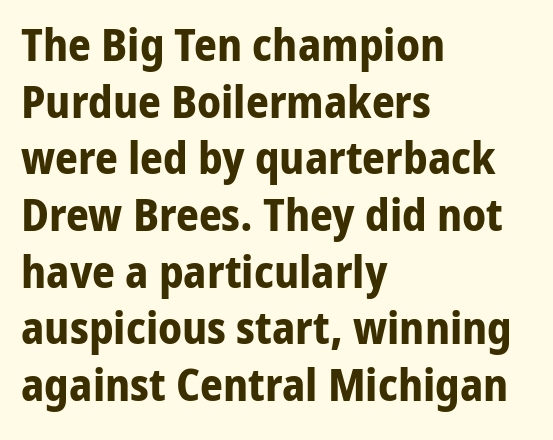
Q: Is the text bold? A: Yes.
Q: Is the text italic (slanted)? A: No, it is upright.
Q: Is the typeface a serif or a sans-serif typeface? A: Sans-serif.
Q: Is the text underlined? A: No.
Q: How is the paragraph aligned? A: Left-aligned.
Q: Is the spacing between letters normal or unusually wide? A: Normal.
Q: Is the spacing between lines tight, normal or loose? A: Normal.
Q: Width (condensed, normal, or wide)? A: Normal.
Q: Stroke contrast? A: Low.
Q: x-height? A: Medium.
Q: Monospaced? A: No.
